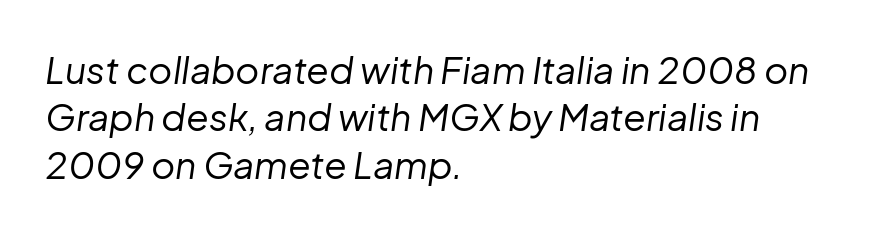
The tracking reads as untouched default to a designer's eye. The lines are quadded left. Any mark beneath the type? The region is blank. A typesetter would call this leading conventional body-copy spacing.
